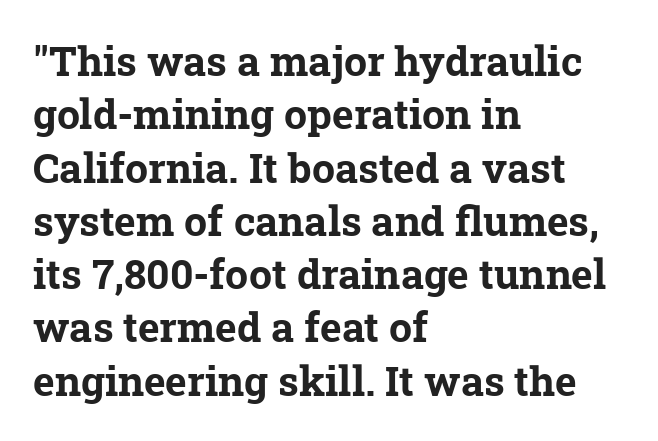
{"serif": "yes", "bold": "yes", "weight": "bold", "width": "normal", "stroke_contrast": "low", "x_height": "medium", "monospaced": "no", "underline": "no", "align": "left", "line_spacing": "normal", "line_spacing_ratio": 1.3, "letter_spacing": "normal", "letter_spacing_em": 0.0, "glyph_px": 41}
